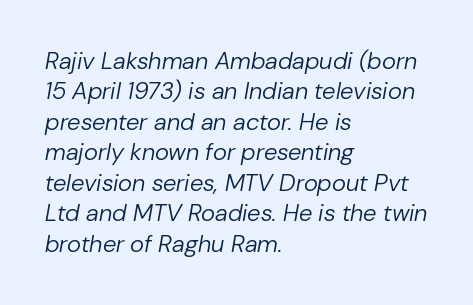
Q: Is the text bold? A: No.
Q: Is the text italic (slanted)? A: Yes, it leans right by about 10 degrees.
Q: Is the text underlined? A: No.
Q: How is the paragraph aligned? A: Left-aligned.
Q: Is the spacing between letters normal or unusually wide? A: Normal.
Q: Is the spacing between lines tight, normal or loose? A: Normal.
